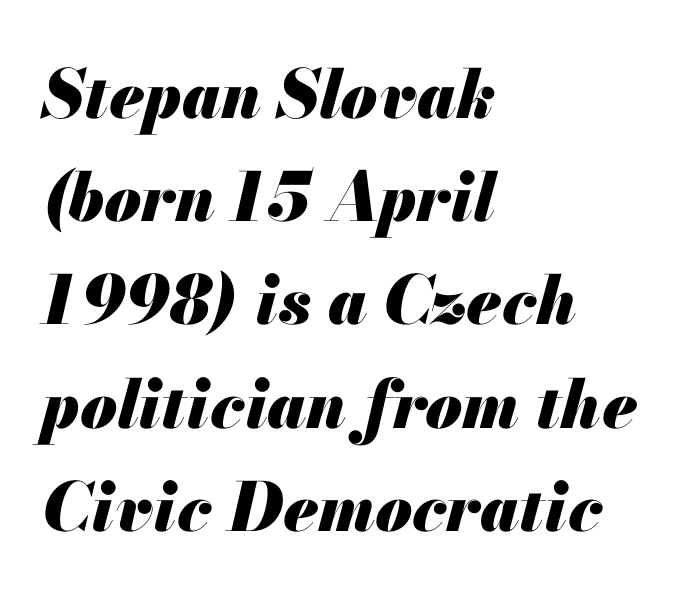
Does the lettering tilt? It does — this is italic. Letters rest on an invisible, unmarked baseline. The strokes are fattened all the way to bold. How are the letters spaced? Ordinarily, with no added tracking. The vertical gap from one line to the next is medium. Left-aligned paragraph, ragged on the right.
